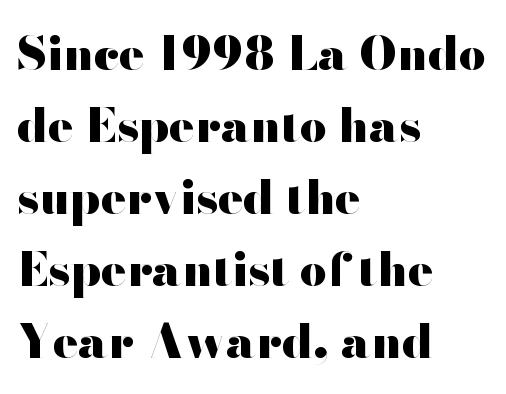
{"serif": "no", "italic": "no", "bold": "yes", "weight": "heavy", "width": "wide", "stroke_contrast": "high", "x_height": "small", "monospaced": "no", "underline": "no", "align": "left", "line_spacing": "normal", "line_spacing_ratio": 1.53, "letter_spacing": "normal", "letter_spacing_em": 0.0, "glyph_px": 47}
